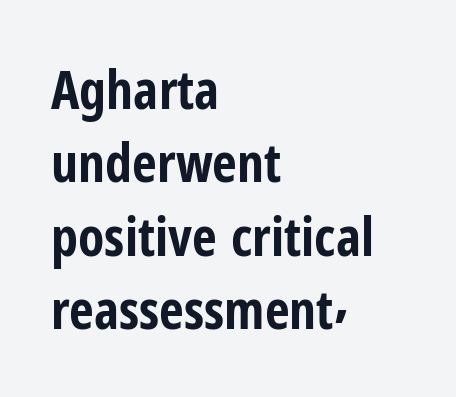
The image shows 54 px bold, condensed sans-serif type, upright; set left-aligned, normal line spacing (1.36x), normal letter spacing, not underlined; low stroke contrast and a medium x-height.
